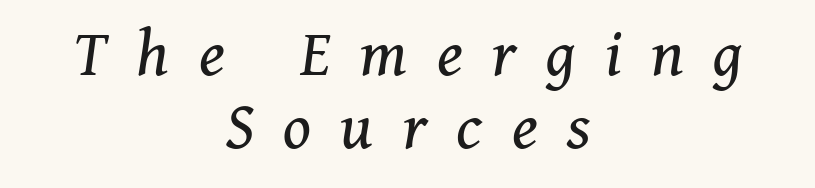
Lines of text with bare space underneath. Display-style spreading of the glyphs; the letterfit is very open. Old-style or modern, the face here clearly has serifs. Is the block centered? Yes — each line is placed symmetrically about the middle. The text carries the slant typical of an italic or oblique font.
